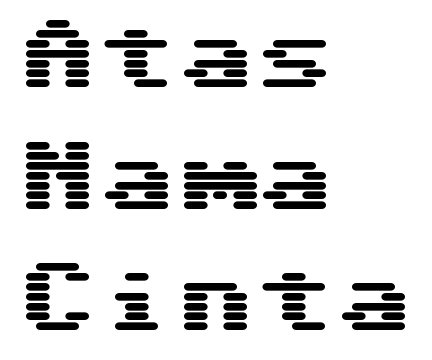
{"serif": "no", "italic": "no", "width": "wide", "stroke_contrast": "medium", "x_height": "medium", "underline": "no", "align": "left", "line_spacing": "normal", "line_spacing_ratio": 1.54, "letter_spacing": "normal", "letter_spacing_em": 0.0, "glyph_px": 79}
